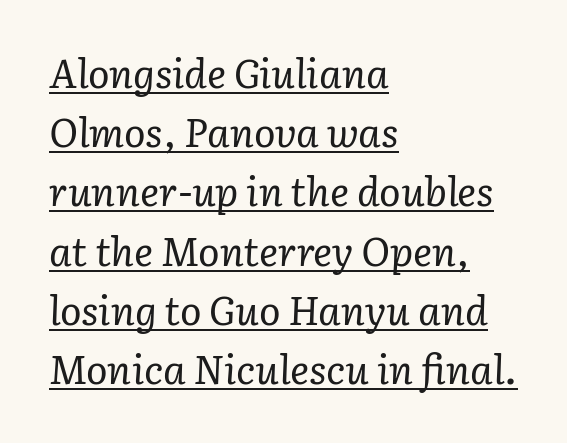
Q: Is the text bold? A: No.
Q: Is the text italic (slanted)? A: Yes, it leans right by about 3 degrees.
Q: Is the typeface a serif or a sans-serif typeface? A: Serif.
Q: Is the text underlined? A: Yes.
Q: How is the paragraph aligned? A: Left-aligned.
Q: Is the spacing between letters normal or unusually wide? A: Normal.
Q: Is the spacing between lines tight, normal or loose? A: Normal.
Q: Width (condensed, normal, or wide)? A: Normal.
Q: Stroke contrast? A: Low.
Q: x-height? A: Medium.
Q: Monospaced? A: No.
